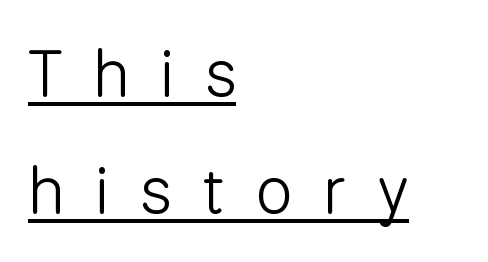
The image shows 66 px light sans-serif type, upright; set left-aligned, line spacing 1.78x, unusually wide letter spacing (+0.47 em), underlined; low stroke contrast and a medium x-height.
